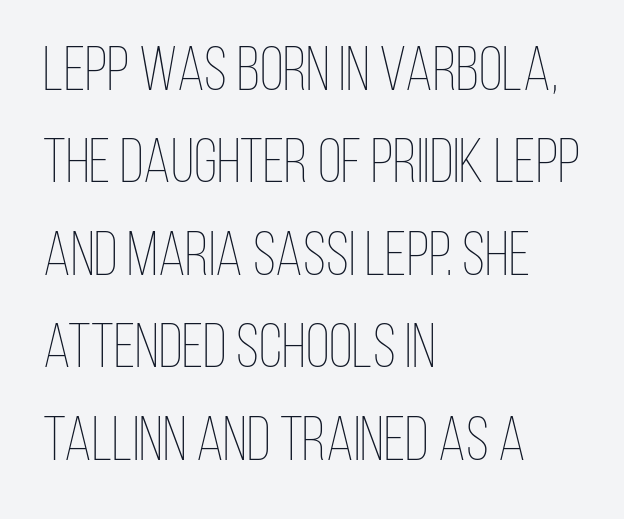
Q: Is the text bold? A: No.
Q: Is the text italic (slanted)? A: No, it is upright.
Q: Is the text underlined? A: No.
Q: How is the paragraph aligned? A: Left-aligned.
Q: Is the spacing between letters normal or unusually wide? A: Normal.
Q: Is the spacing between lines tight, normal or loose? A: Normal.
Q: Width (condensed, normal, or wide)? A: Condensed.
Q: Stroke contrast? A: Low.
Q: x-height? A: Large.
Q: Monospaced? A: No.
